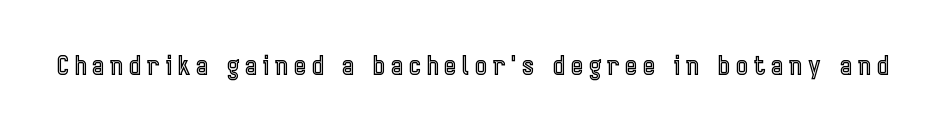
{"italic": "no", "underline": "no", "letter_spacing": "wide", "letter_spacing_em": 0.25, "glyph_px": 25}
